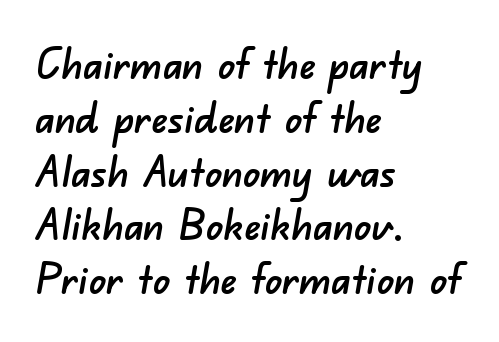
The image shows 42 px sans-serif type; set left-aligned, normal line spacing (1.28x), normal letter spacing, not underlined; low stroke contrast and a small x-height.
